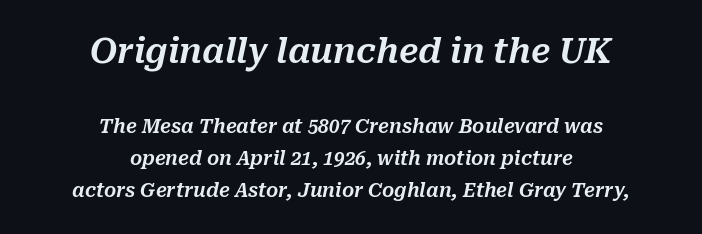
The setting favours the middle, as headings and verse often do. Would a proofreader flag this as italicized? Yes. Only glyphs here, with clear space below each row. Default kerning and tracking; the words read as compact shapes.
